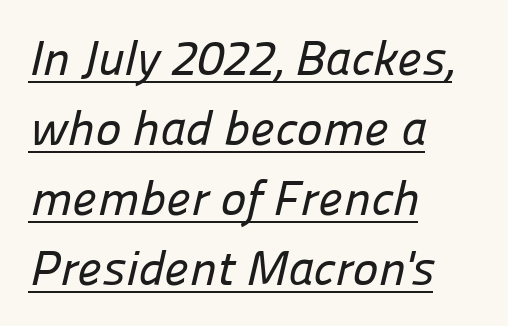
The image shows 49 px sans-serif type; set left-aligned, normal line spacing (1.43x), normal letter spacing, underlined; low stroke contrast and a medium x-height.
